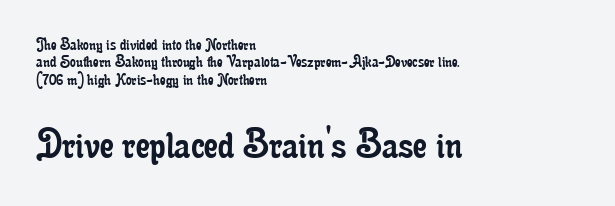
Q: Is the text bold? A: No.
Q: Is the text italic (slanted)? A: No, it is upright.
Q: Is the typeface a serif or a sans-serif typeface? A: Serif.
Q: Is the text underlined? A: No.
Q: How is the paragraph aligned? A: Left-aligned.
Q: Is the spacing between letters normal or unusually wide? A: Normal.
Q: Is the spacing between lines tight, normal or loose? A: Tight.
Q: Which block of text is set in a larger size, the first (top) or the second (bottom)? A: The second (bottom) one.
Q: Width (condensed, normal, or wide)? A: Condensed.
Q: Stroke contrast? A: Low.
Q: x-height? A: Small.
Q: Monospaced? A: No.
